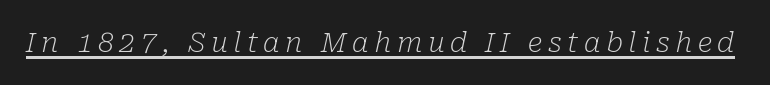
The specimen includes a rule beneath the text block's lines. Style check: oblique. A serif font was chosen for this passage. The passage shown is not bold in any degree. A typesetter would call this proportional, since set widths differ per character. The gaps between neighbouring characters are conspicuously large.
